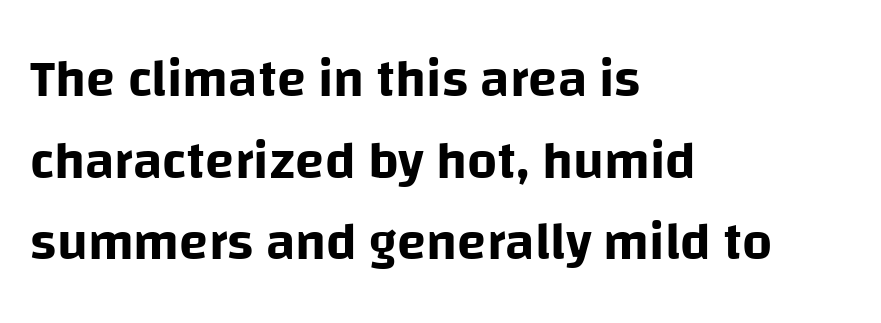
Do the characters align in a grid? No, the font is proportional. Anything drawn beneath the words? Only blank space. Regarding serifs, this sample does without them. If you drew a ruler down the left edge, every line would touch it. Unlike italic type, these characters show no tilt at all. Observe the ordinary spacing: letters are neighbours, not strangers.
